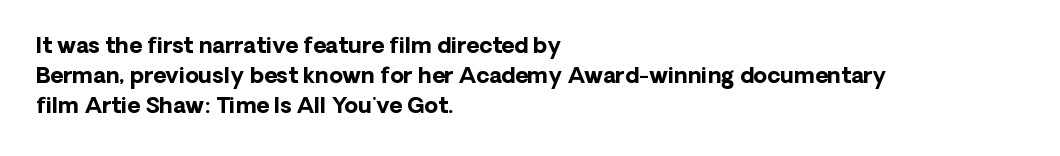
The image shows 22 px bold type, upright; set left-aligned, normal line spacing (1.37x), normal letter spacing, not underlined.
